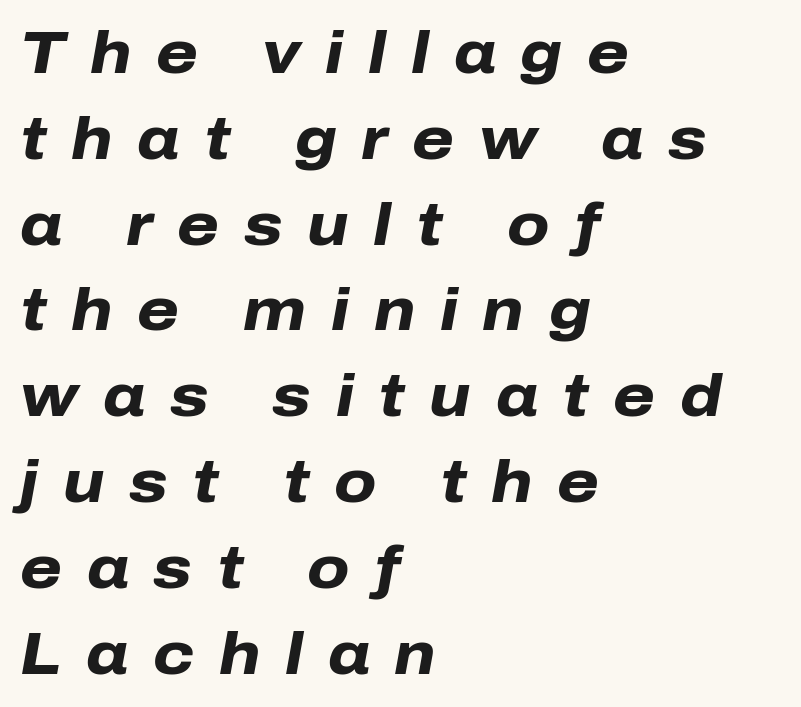
The image shows 60 px heavy type, italic (leaning right); set left-aligned, normal line spacing (1.43x), unusually wide letter spacing (+0.41 em), not underlined; low stroke contrast and a medium x-height.
